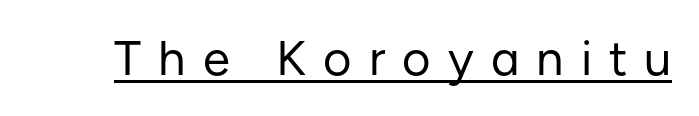
The image shows 49 px regular-weight sans-serif type, upright; set unusually wide letter spacing (+0.35 em), underlined; low stroke contrast and a medium x-height.
